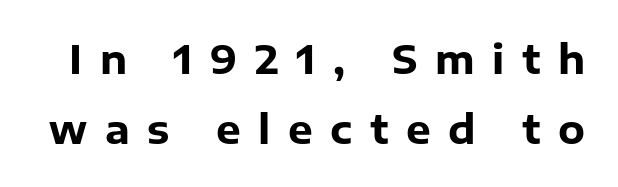
Check under the words: just untouched page. The letters advance in unequal steps, a hallmark of proportional type. Display-style spreading of the glyphs; the letterfit is very open. Type style note: lacks serifs. Italic: no, the glyphs are upright roman. What weight is shown? A full bold with thick strokes.
